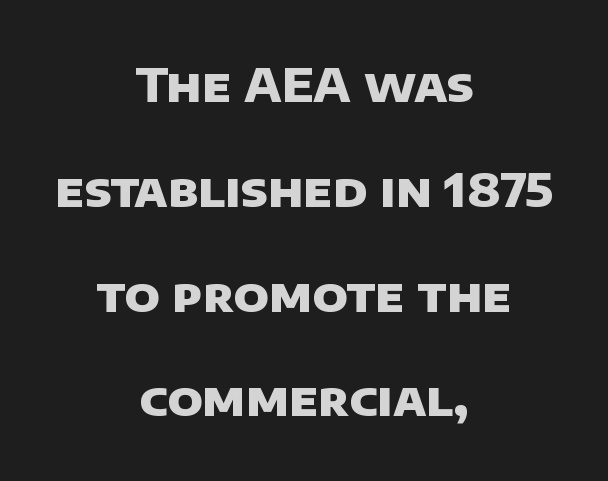
Q: Is the text bold? A: Yes.
Q: Is the typeface a serif or a sans-serif typeface? A: Sans-serif.
Q: Is the text underlined? A: No.
Q: How is the paragraph aligned? A: Centered.
Q: Is the spacing between letters normal or unusually wide? A: Normal.
Q: Is the spacing between lines tight, normal or loose? A: Loose.
Q: Width (condensed, normal, or wide)? A: Normal.
Q: Stroke contrast? A: Low.
Q: x-height? A: Large.
Q: Monospaced? A: No.
